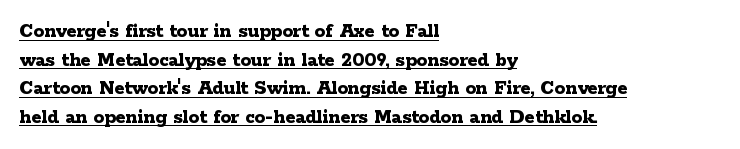
Q: Is the text bold? A: Yes.
Q: Is the text italic (slanted)? A: No, it is upright.
Q: Is the text underlined? A: Yes.
Q: How is the paragraph aligned? A: Left-aligned.
Q: Is the spacing between letters normal or unusually wide? A: Normal.
Q: Is the spacing between lines tight, normal or loose? A: Normal.
